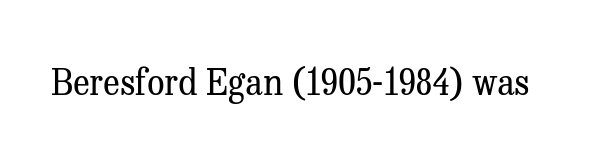
The image shows 35 px regular-weight serif type, upright; set normal letter spacing, not underlined; medium stroke contrast and a medium x-height.
